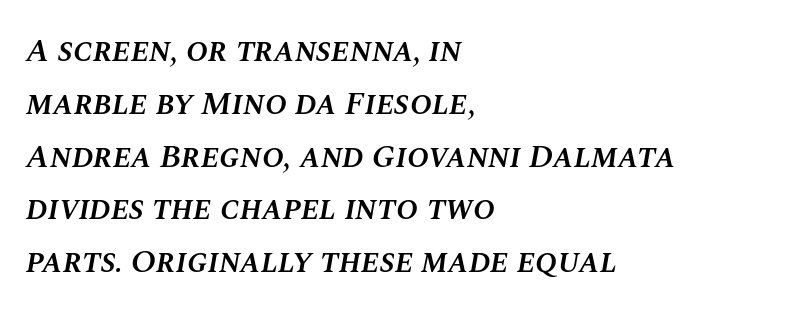
The image shows 33 px semibold type, italic (leaning right); set left-aligned, normal line spacing (1.6x), normal letter spacing, not underlined; medium stroke contrast and a large x-height.
